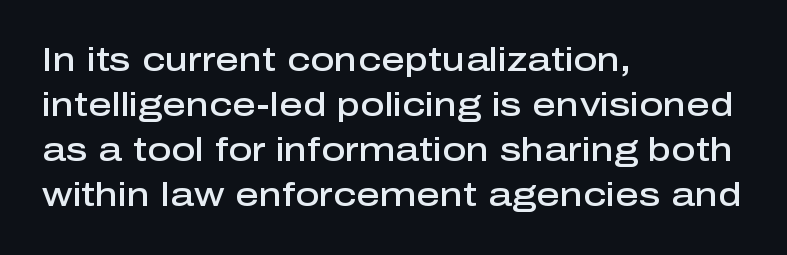
Q: Is the text bold? A: Semi-bold.
Q: Is the text italic (slanted)? A: No, it is upright.
Q: Is the typeface a serif or a sans-serif typeface? A: Sans-serif.
Q: Is the text underlined? A: No.
Q: How is the paragraph aligned? A: Left-aligned.
Q: Is the spacing between letters normal or unusually wide? A: Normal.
Q: Is the spacing between lines tight, normal or loose? A: Normal.
Q: Width (condensed, normal, or wide)? A: Normal.
Q: Stroke contrast? A: Low.
Q: x-height? A: Medium.
Q: Monospaced? A: No.
